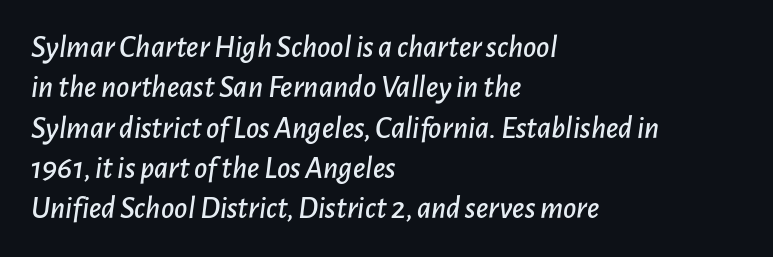
The image shows 32 px text type, italic (leaning right); set left-aligned, normal line spacing (1.26x), normal letter spacing, not underlined; low stroke contrast and a medium x-height.
